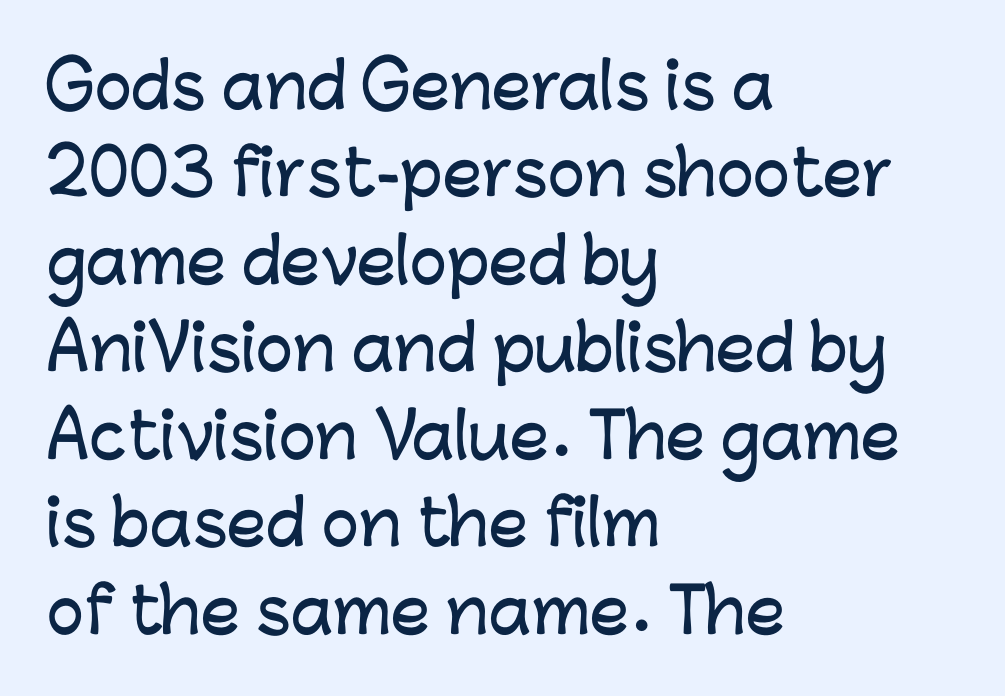
Q: Is the text italic (slanted)? A: No, it is upright.
Q: Is the typeface a serif or a sans-serif typeface? A: Sans-serif.
Q: Is the text underlined? A: No.
Q: How is the paragraph aligned? A: Left-aligned.
Q: Is the spacing between letters normal or unusually wide? A: Normal.
Q: Is the spacing between lines tight, normal or loose? A: Normal.
Q: Width (condensed, normal, or wide)? A: Normal.
Q: Stroke contrast? A: Low.
Q: x-height? A: Medium.
Q: Monospaced? A: No.
